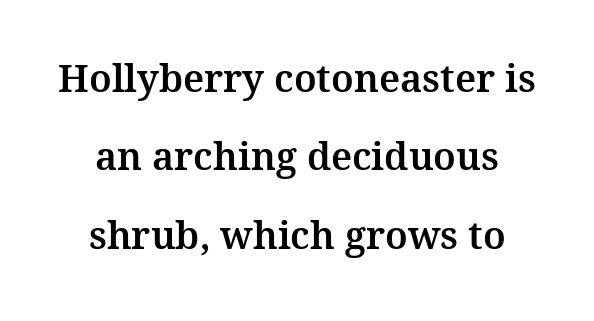
This rendering uses center alignment, leaving both contours irregular but symmetric. Has an underline been added? It has not. Words appear dense and cohesive because spacing is normal. The line-height multiplier appears high, well above default.
